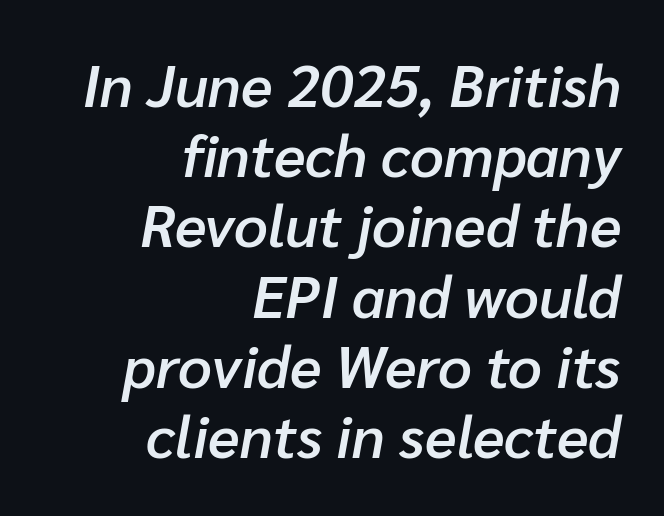
Characters follow at the spacing the type designer built in. A somewhat darkened texture: the type is semibold rather than bold. When letters slant like this, we call the style italic. This rendering features lettering with no underline.
